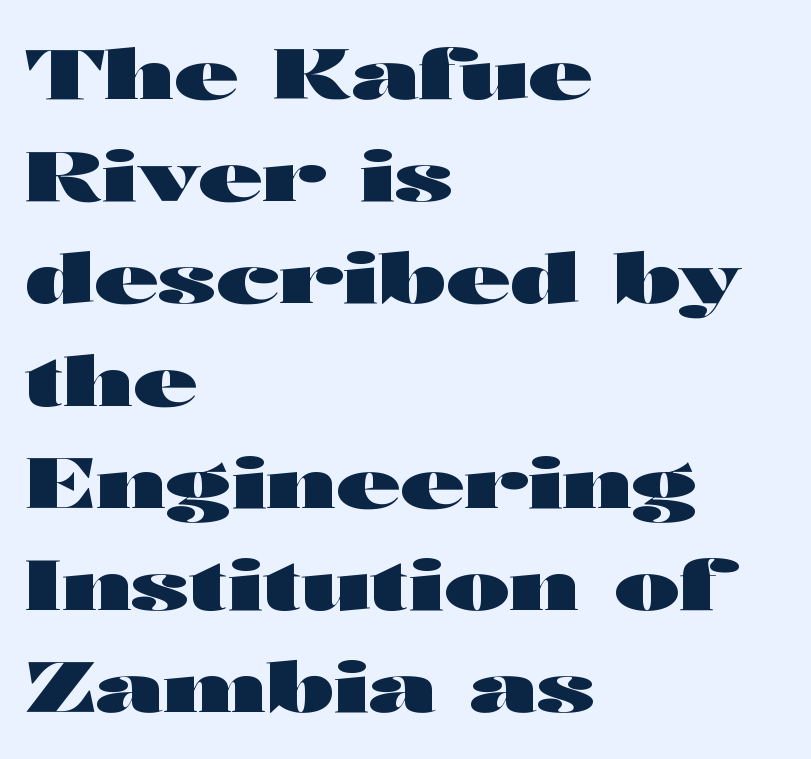
Q: Is the text bold? A: Yes.
Q: Is the text italic (slanted)? A: No, it is upright.
Q: Is the typeface a serif or a sans-serif typeface? A: Serif.
Q: Is the text underlined? A: No.
Q: How is the paragraph aligned? A: Left-aligned.
Q: Is the spacing between letters normal or unusually wide? A: Normal.
Q: Is the spacing between lines tight, normal or loose? A: Normal.
Q: Width (condensed, normal, or wide)? A: Wide.
Q: Stroke contrast? A: High.
Q: x-height? A: Medium.
Q: Monospaced? A: No.
